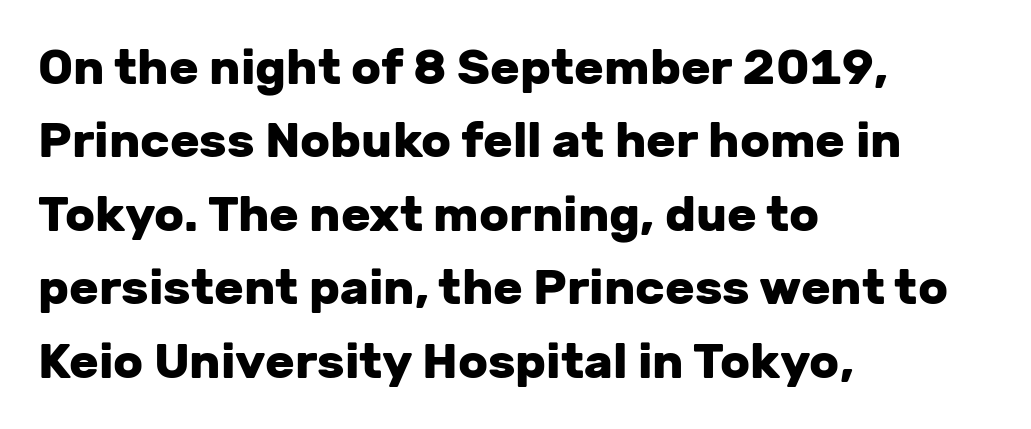
Q: Is the text bold? A: Yes.
Q: Is the text italic (slanted)? A: No, it is upright.
Q: Is the typeface a serif or a sans-serif typeface? A: Sans-serif.
Q: Is the text underlined? A: No.
Q: How is the paragraph aligned? A: Left-aligned.
Q: Is the spacing between letters normal or unusually wide? A: Normal.
Q: Is the spacing between lines tight, normal or loose? A: Normal.
Q: Width (condensed, normal, or wide)? A: Normal.
Q: Stroke contrast? A: Low.
Q: x-height? A: Medium.
Q: Monospaced? A: No.
